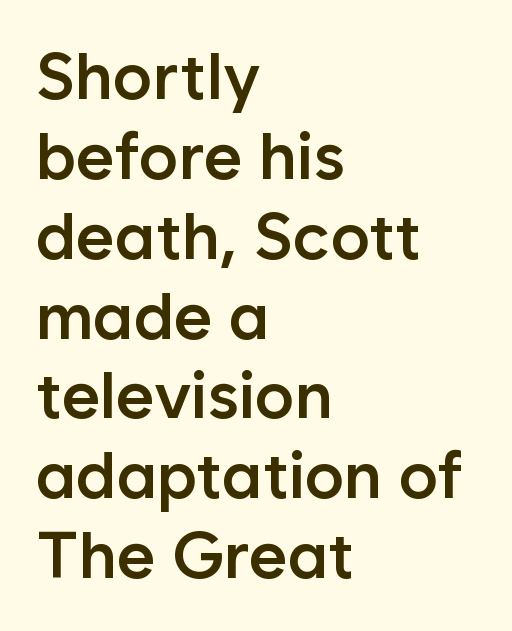
The image shows 66 px semibold sans-serif type, upright; set left-aligned, line spacing 1.21x, normal letter spacing, not underlined; low stroke contrast and a medium x-height.
